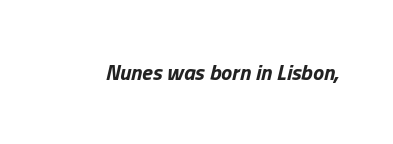
The image shows 22 px bold type, italic (leaning right); set normal letter spacing, not underlined.
